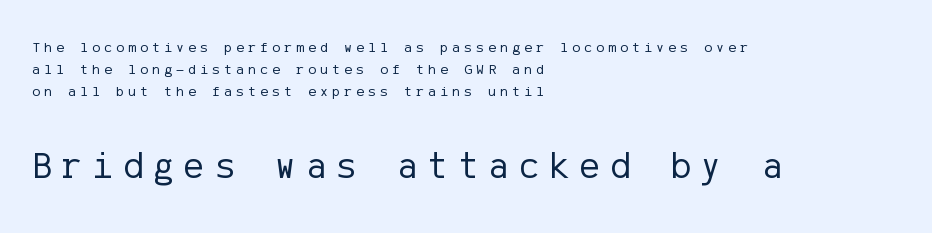
Line starts are locked; line ends wander. These lines were composed using upright roman letters. The string is rendered with underlining switched off. Which of the two is more prominent by size? The second, at the bottom.
